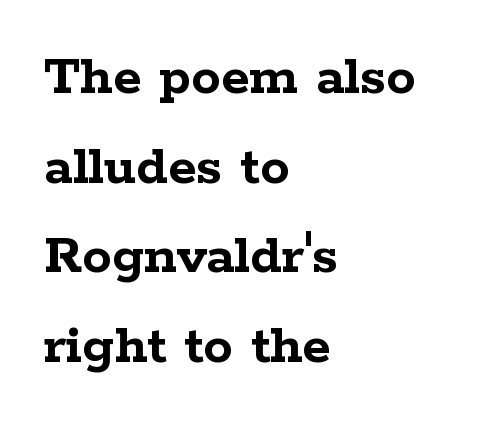
The image shows 59 px semibold, wide serif type, upright; set left-aligned, normal line spacing (1.52x), normal letter spacing, not underlined; low stroke contrast and a medium x-height.
